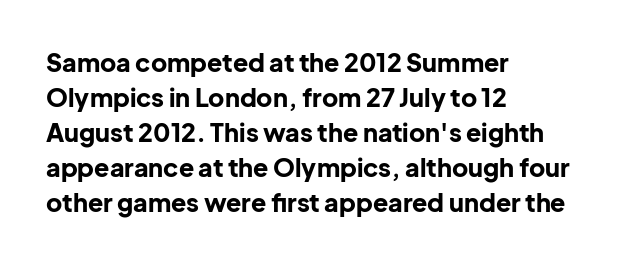
Q: Is the text bold? A: Yes.
Q: Is the text italic (slanted)? A: No, it is upright.
Q: Is the text underlined? A: No.
Q: How is the paragraph aligned? A: Left-aligned.
Q: Is the spacing between letters normal or unusually wide? A: Normal.
Q: Is the spacing between lines tight, normal or loose? A: Normal.
